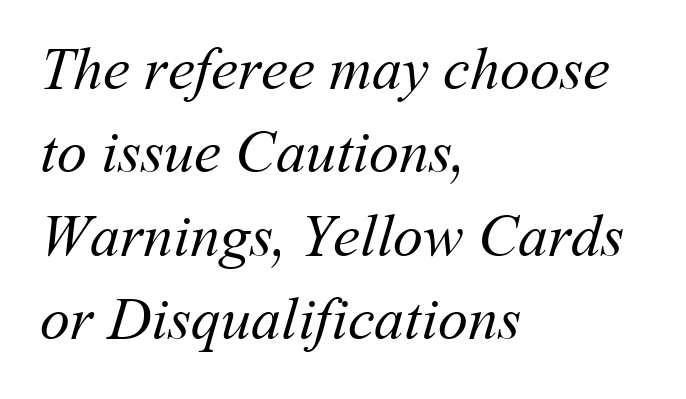
Q: Is the text bold? A: No.
Q: Is the text underlined? A: No.
Q: How is the paragraph aligned? A: Left-aligned.
Q: Is the spacing between letters normal or unusually wide? A: Normal.
Q: Is the spacing between lines tight, normal or loose? A: Normal.
Q: Width (condensed, normal, or wide)? A: Normal.
Q: Stroke contrast? A: Medium.
Q: x-height? A: Medium.
Q: Monospaced? A: No.
